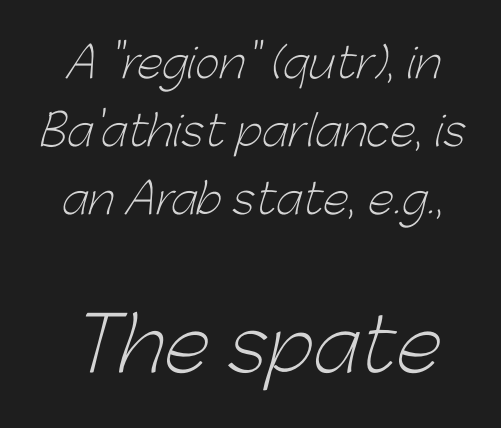
Q: Is the text bold? A: No.
Q: Is the typeface a serif or a sans-serif typeface? A: Sans-serif.
Q: Is the text underlined? A: No.
Q: Is the spacing between letters normal or unusually wide? A: Normal.
Q: Is the spacing between lines tight, normal or loose? A: Normal.
Q: Which block of text is set in a larger size, the first (top) or the second (bottom)? A: The second (bottom) one.
Q: Width (condensed, normal, or wide)? A: Normal.
Q: Stroke contrast? A: Low.
Q: x-height? A: Medium.
Q: Monospaced? A: No.
